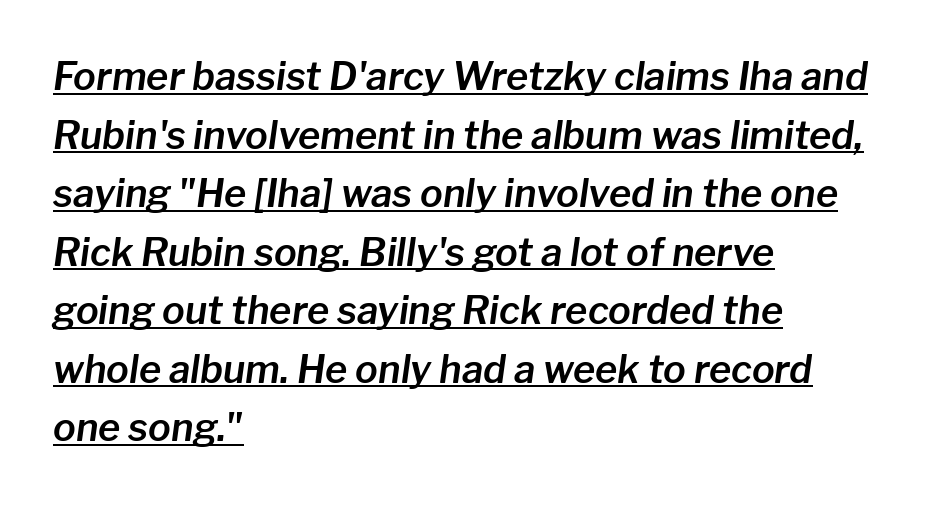
The image shows 38 px text type, italic (leaning right); set left-aligned, normal line spacing (1.54x), normal letter spacing, underlined; low stroke contrast and a medium x-height.
